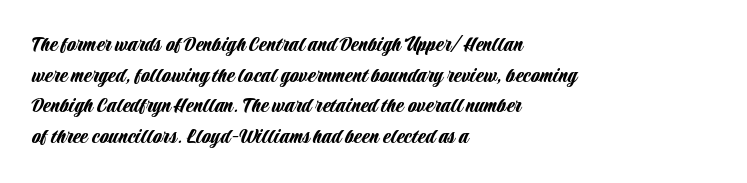
{"underline": "no", "align": "left", "line_spacing": "normal", "line_spacing_ratio": 1.33, "letter_spacing": "normal", "letter_spacing_em": 0.0, "glyph_px": 23}
